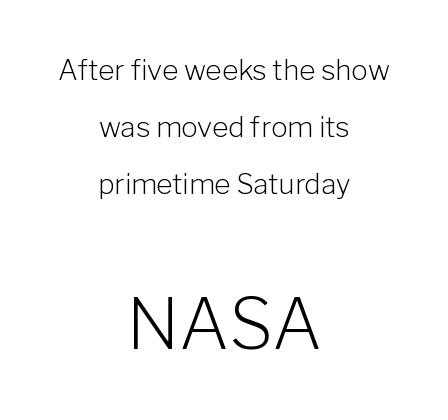
Q: Is the text bold? A: No.
Q: Is the text italic (slanted)? A: No, it is upright.
Q: Is the typeface a serif or a sans-serif typeface? A: Sans-serif.
Q: Is the text underlined? A: No.
Q: How is the paragraph aligned? A: Centered.
Q: Is the spacing between letters normal or unusually wide? A: Normal.
Q: Is the spacing between lines tight, normal or loose? A: Loose.
Q: Which block of text is set in a larger size, the first (top) or the second (bottom)? A: The second (bottom) one.
Q: Width (condensed, normal, or wide)? A: Normal.
Q: Stroke contrast? A: Low.
Q: x-height? A: Medium.
Q: Monospaced? A: No.
